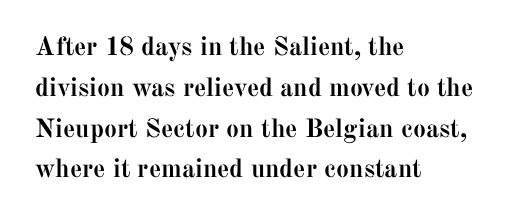
A dark, heavy texture on the line: the type is bold. Characters follow at the spacing the type designer built in. The designer left line spacing at the default. Unmarked baselines from the first word to the last. Posture: vertical.
